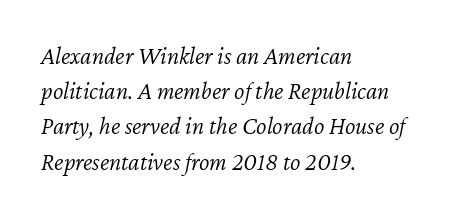
Q: Is the text bold? A: No.
Q: Is the text italic (slanted)? A: Yes, it leans right by about 12 degrees.
Q: Is the text underlined? A: No.
Q: How is the paragraph aligned? A: Left-aligned.
Q: Is the spacing between letters normal or unusually wide? A: Normal.
Q: Is the spacing between lines tight, normal or loose? A: Normal.
